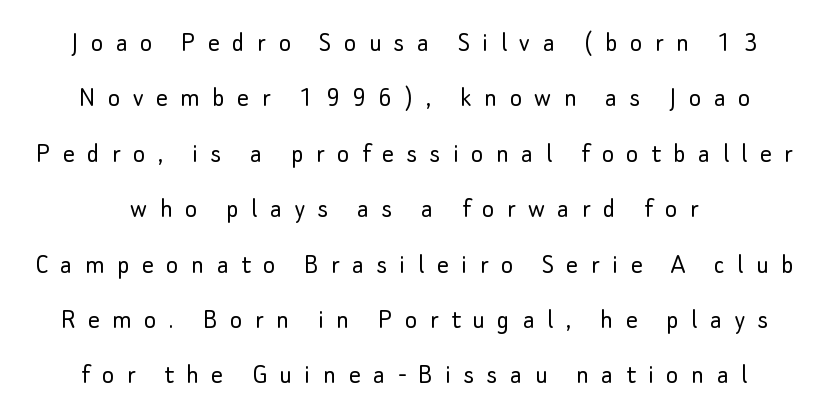
The image shows 29 px light sans-serif type, upright; set loose line spacing (1.91x), unusually wide letter spacing (+0.43 em), not underlined; low stroke contrast and a small x-height.
